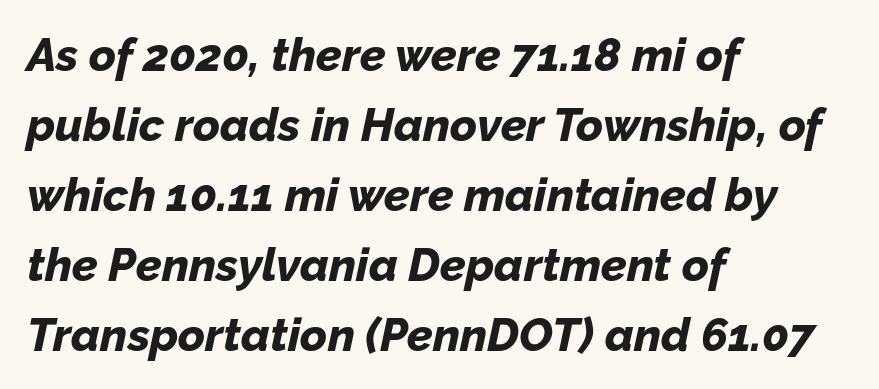
The image shows 46 px bold type, italic (leaning right); set left-aligned, normal line spacing (1.52x), normal letter spacing, not underlined; low stroke contrast and a medium x-height.
